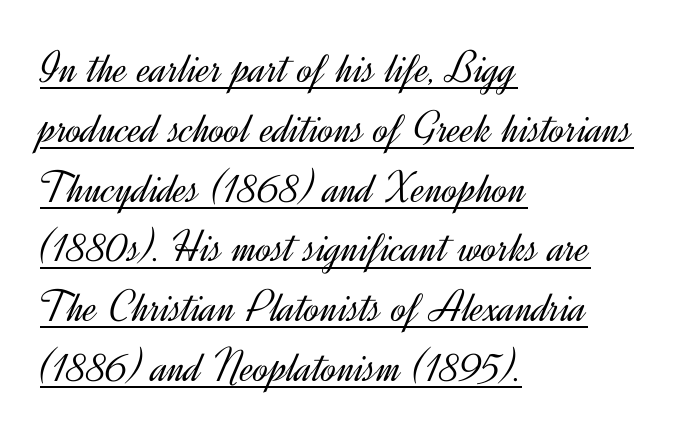
The image shows 46 px light sans-serif type; set left-aligned, normal line spacing (1.3x), normal letter spacing, underlined; a small x-height.
